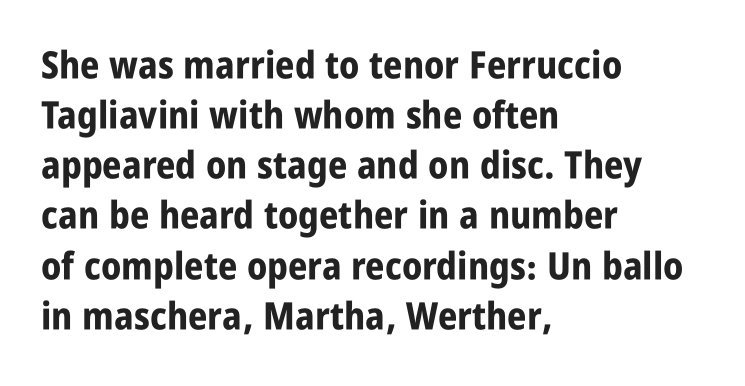
The image shows 38 px bold, condensed sans-serif type, upright; set left-aligned, normal line spacing (1.32x), normal letter spacing, not underlined; low stroke contrast and a large x-height.
